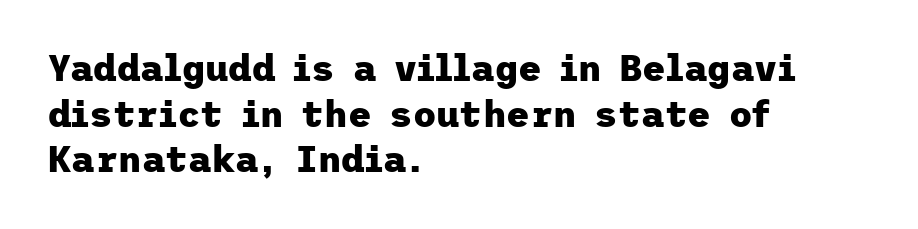
The image shows 36 px heavy sans-serif type, upright; set left-aligned, normal line spacing (1.27x), normal letter spacing, not underlined; low stroke contrast and a medium x-height.
